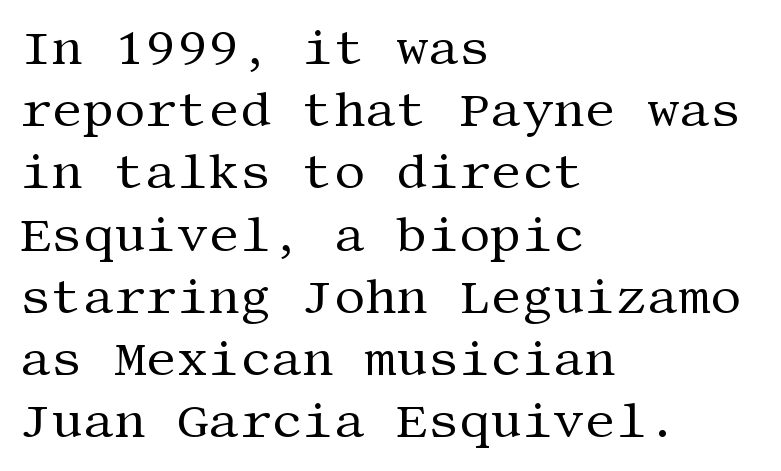
{"serif": "yes", "italic": "no", "bold": "no", "weight": "regular", "width": "normal", "stroke_contrast": "medium", "x_height": "large", "underline": "no", "align": "left", "line_spacing": "normal", "line_spacing_ratio": 1.27, "letter_spacing": "normal", "letter_spacing_em": 0.0, "glyph_px": 49}
